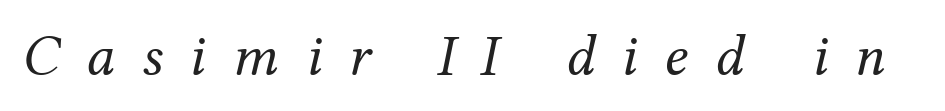
Q: Is the text bold? A: No.
Q: Is the text italic (slanted)? A: Yes, it leans right by about 12 degrees.
Q: Is the typeface a serif or a sans-serif typeface? A: Serif.
Q: Is the text underlined? A: No.
Q: Is the spacing between letters normal or unusually wide? A: Unusually wide.
Q: Width (condensed, normal, or wide)? A: Normal.
Q: Stroke contrast? A: Medium.
Q: x-height? A: Medium.
Q: Monospaced? A: No.
